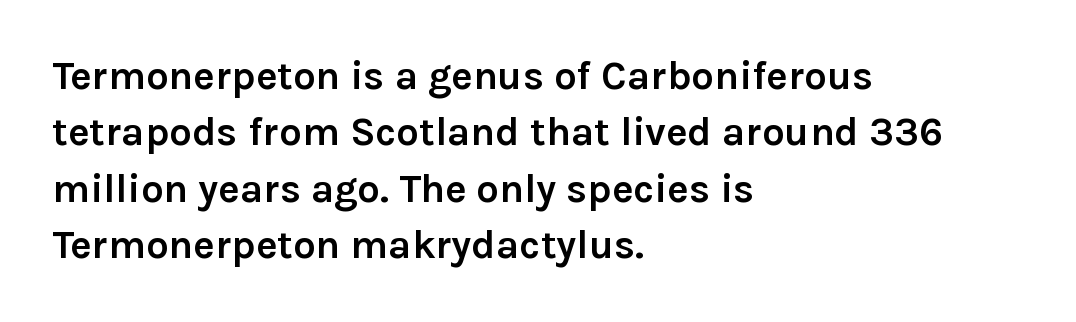
The image shows 40 px semibold sans-serif type, upright; set left-aligned, normal line spacing (1.41x), normal letter spacing, not underlined; low stroke contrast and a medium x-height.
